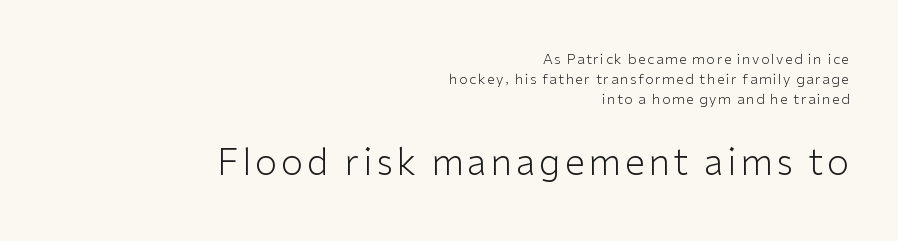
Note: no serifs on the glyphs. You could not count columns in this text — the font is proportionally spaced. Unlike italic type, these characters show no tilt at all. Is the lower block the larger one? Yes — the lower block carries the bigger type. Compared with a typical body face, this is equally light or lighter still. Check under the words: just untouched page.
